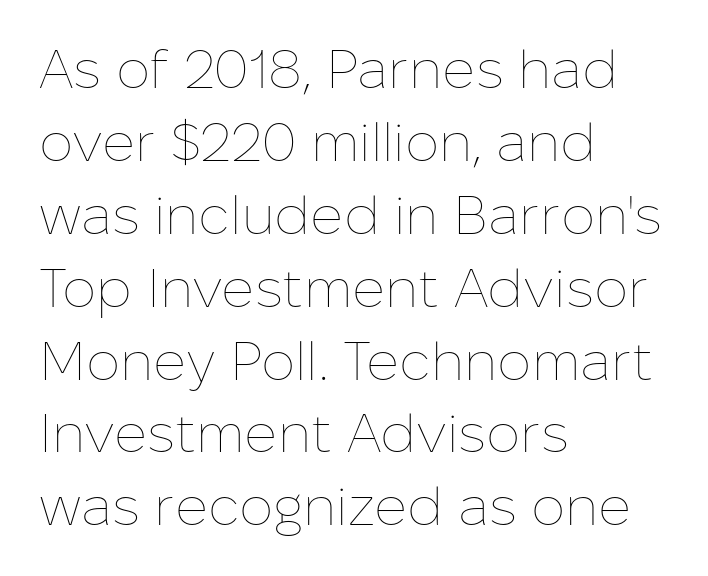
In CSS terms this would be text-align: left. This is the regular roman posture of the typeface. No extra tracking has been applied to these lines. Weight: in the light-to-regular range. Bare-footed words on every line.
